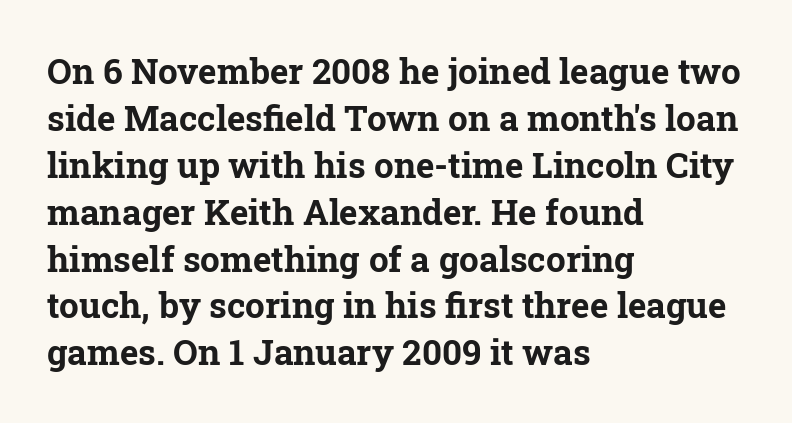
Q: Is the text bold? A: Yes.
Q: Is the text italic (slanted)? A: No, it is upright.
Q: Is the typeface a serif or a sans-serif typeface? A: Serif.
Q: Is the text underlined? A: No.
Q: How is the paragraph aligned? A: Left-aligned.
Q: Is the spacing between letters normal or unusually wide? A: Normal.
Q: Is the spacing between lines tight, normal or loose? A: Normal.
Q: Width (condensed, normal, or wide)? A: Normal.
Q: Stroke contrast? A: Low.
Q: x-height? A: Medium.
Q: Monospaced? A: No.
